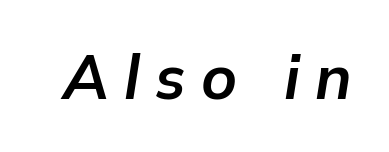
Q: Is the text bold? A: Yes.
Q: Is the text italic (slanted)? A: Yes, it leans right by about 9 degrees.
Q: Is the text underlined? A: No.
Q: Is the spacing between letters normal or unusually wide? A: Unusually wide.
Q: Width (condensed, normal, or wide)? A: Normal.
Q: Stroke contrast? A: Low.
Q: x-height? A: Medium.
Q: Monospaced? A: No.
